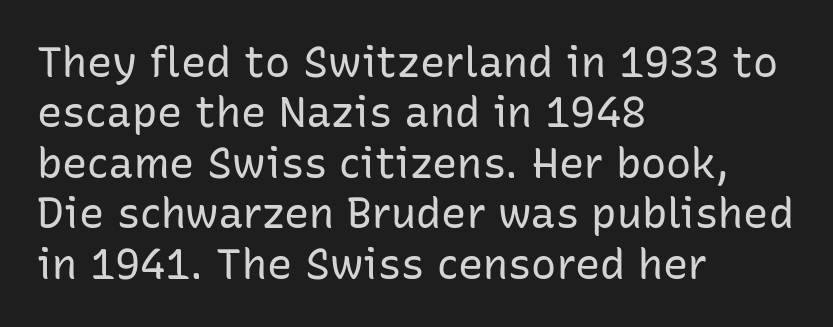
The image shows 42 px regular-weight sans-serif type, upright; set left-aligned, line spacing 1.2x, normal letter spacing, not underlined; low stroke contrast and a medium x-height.
